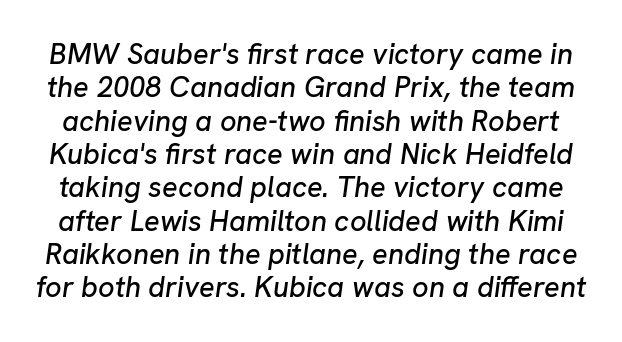
Yep, that's italic — everything's leaning. These lines huddle together more closely than default settings would place them. Short note: letters normally spaced. A clean baseline with only descenders dipping below it. Each letter keeps its own natural width here, so spacing adapts to shape.
